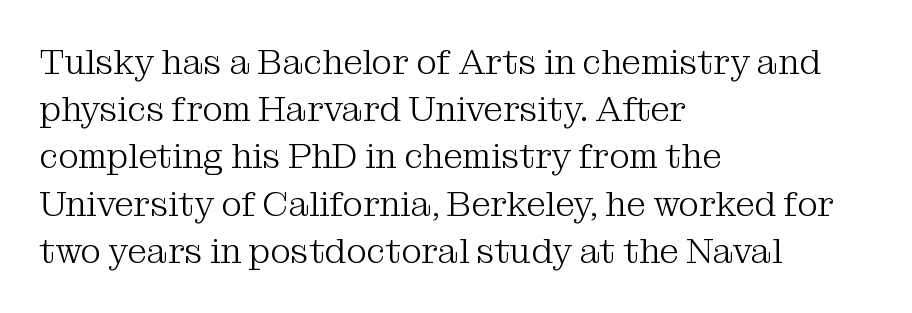
{"serif": "yes", "italic": "no", "bold": "no", "weight": "light", "width": "normal", "stroke_contrast": "medium", "x_height": "medium", "monospaced": "no", "underline": "no", "align": "left", "line_spacing": "normal", "line_spacing_ratio": 1.35, "letter_spacing": "normal", "letter_spacing_em": 0.0, "glyph_px": 35}
